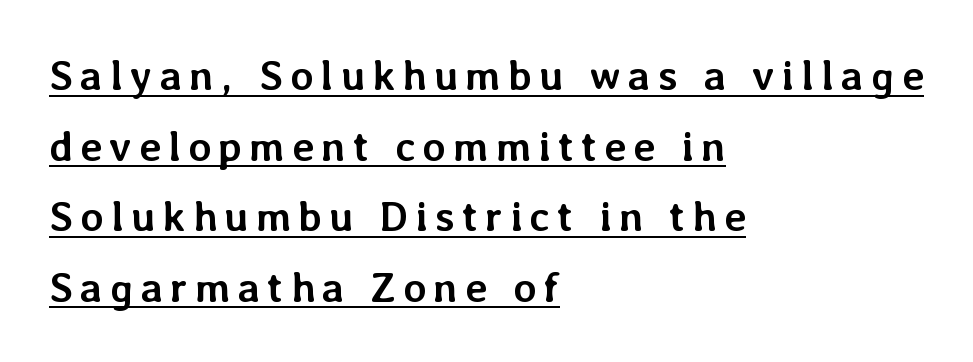
Q: Is the text bold? A: Yes.
Q: Is the text italic (slanted)? A: No, it is upright.
Q: Is the text underlined? A: Yes.
Q: How is the paragraph aligned? A: Left-aligned.
Q: Is the spacing between lines tight, normal or loose? A: Normal.
Q: Width (condensed, normal, or wide)? A: Normal.
Q: Stroke contrast? A: Low.
Q: x-height? A: Medium.
Q: Monospaced? A: No.
